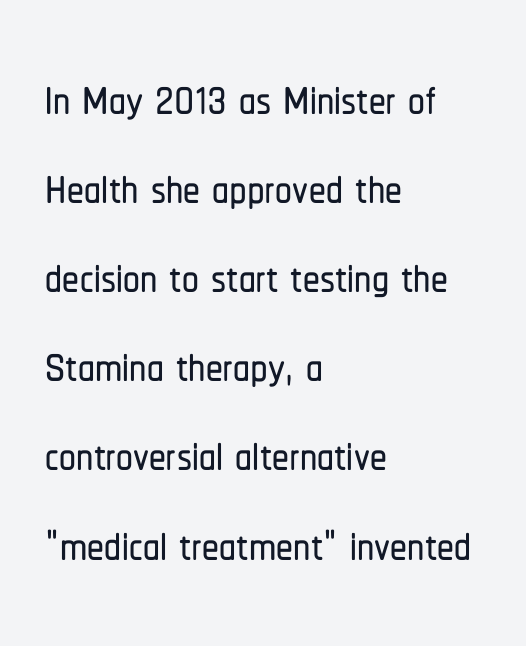
The image shows 67 px condensed sans-serif type, upright; set left-aligned, normal line spacing (1.33x), normal letter spacing, not underlined; low stroke contrast and a medium x-height.
